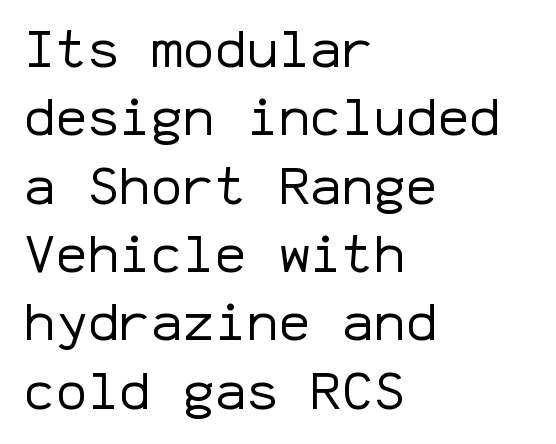
What kind of face is this? One without serifs — a sans. Is the stroke heavy? The answer is a plain regular-or-lighter. Descender tails drop into unmarked territory. Is there much room between lines? A standard amount, neither cramped nor airy.
